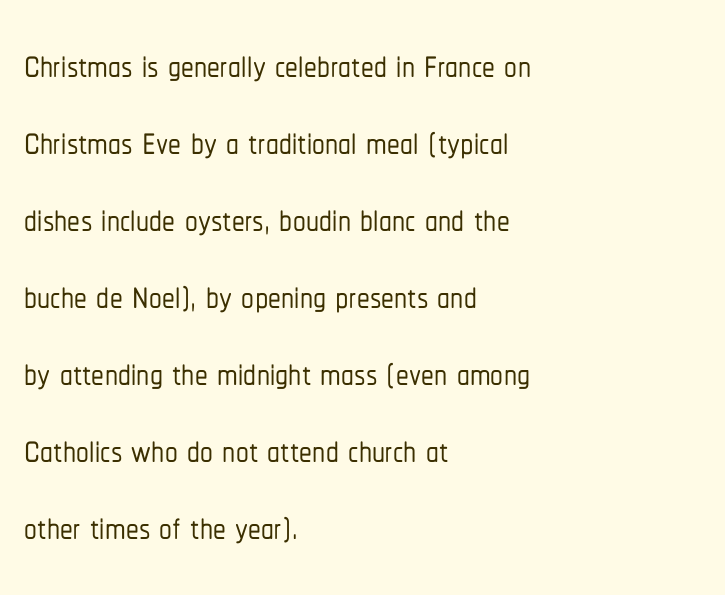
Q: Is the text italic (slanted)? A: No, it is upright.
Q: Is the typeface a serif or a sans-serif typeface? A: Sans-serif.
Q: Is the text underlined? A: No.
Q: How is the paragraph aligned? A: Left-aligned.
Q: Is the spacing between letters normal or unusually wide? A: Normal.
Q: Is the spacing between lines tight, normal or loose? A: Normal.
Q: Width (condensed, normal, or wide)? A: Condensed.
Q: Stroke contrast? A: Low.
Q: x-height? A: Medium.
Q: Monospaced? A: No.
